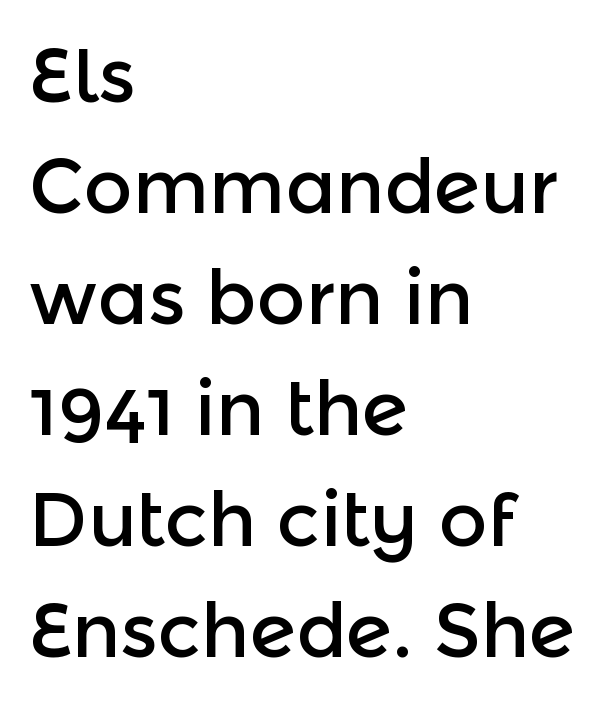
The horizontal fit of the characters is conventional and even. The designer left line spacing at the default. This rendering uses left alignment, leaving the right contour irregular. This is the regular roman posture of the typeface. The characters display no serif detailing; their extremities are plain.
